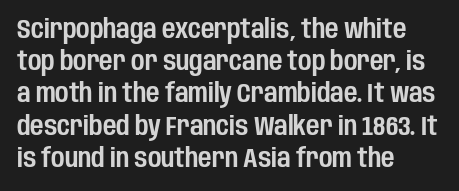
Q: Is the text italic (slanted)? A: No, it is upright.
Q: Is the text underlined? A: No.
Q: How is the paragraph aligned? A: Left-aligned.
Q: Is the spacing between letters normal or unusually wide? A: Normal.
